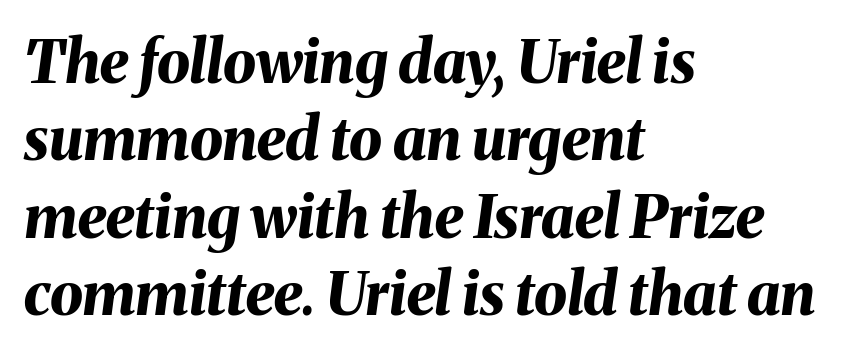
The image shows 59 px bold type, italic (leaning right); set left-aligned, normal line spacing (1.31x), normal letter spacing, not underlined; medium stroke contrast and a medium x-height.
